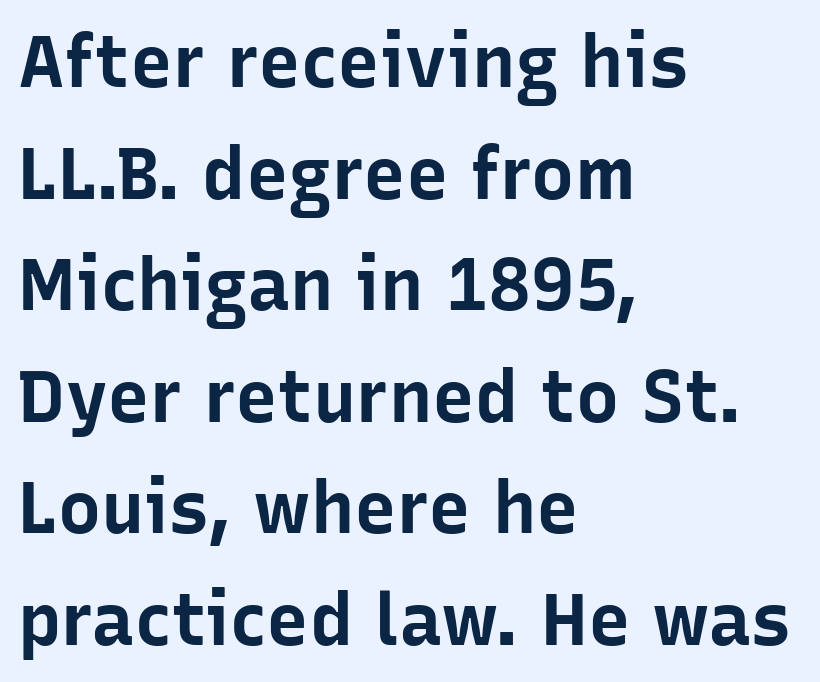
Q: Is the text bold? A: Yes.
Q: Is the text italic (slanted)? A: No, it is upright.
Q: Is the typeface a serif or a sans-serif typeface? A: Sans-serif.
Q: Is the text underlined? A: No.
Q: How is the paragraph aligned? A: Left-aligned.
Q: Is the spacing between letters normal or unusually wide? A: Normal.
Q: Is the spacing between lines tight, normal or loose? A: Normal.
Q: Width (condensed, normal, or wide)? A: Normal.
Q: Stroke contrast? A: Low.
Q: x-height? A: Medium.
Q: Monospaced? A: No.
